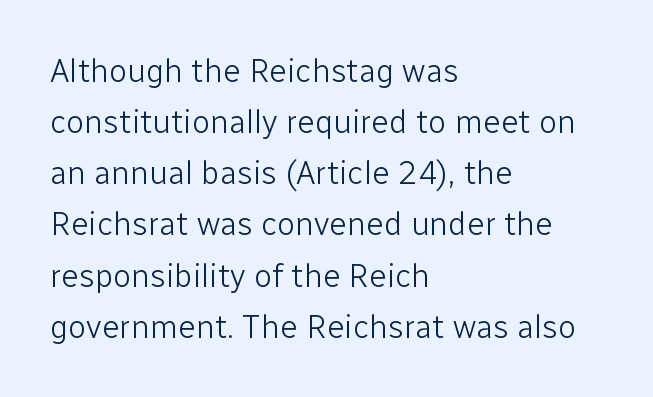
Q: Is the text bold? A: No.
Q: Is the text italic (slanted)? A: No, it is upright.
Q: Is the typeface a serif or a sans-serif typeface? A: Sans-serif.
Q: Is the text underlined? A: No.
Q: How is the paragraph aligned? A: Left-aligned.
Q: Is the spacing between letters normal or unusually wide? A: Normal.
Q: Is the spacing between lines tight, normal or loose? A: Normal.
Q: Width (condensed, normal, or wide)? A: Normal.
Q: Stroke contrast? A: Low.
Q: x-height? A: Medium.
Q: Monospaced? A: No.
